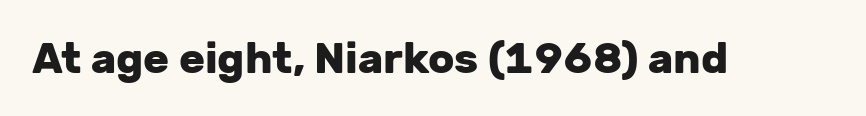
Set as a true bold cut, around the 700 mark. This rendering leaves character spacing at its baseline value. Serifs: no, the terminals of the letterforms are clean. Underlining? Definitely not there.
